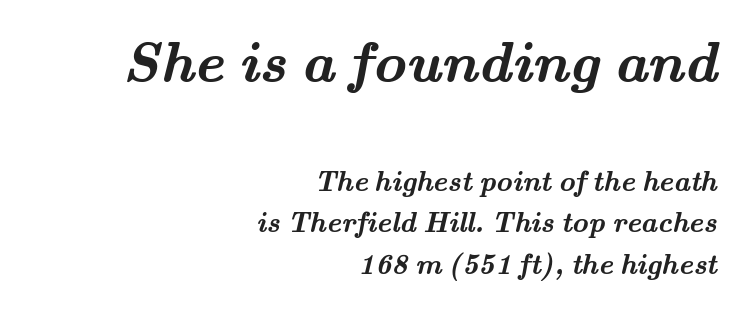
{"serif": "yes", "bold": "yes", "weight": "semibold", "width": "wide", "stroke_contrast": "medium", "x_height": "small", "monospaced": "no", "underline": "no", "align": "right", "line_spacing": "normal", "line_spacing_ratio": 1.49, "letter_spacing": "normal", "letter_spacing_em": 0.0, "larger_block": "first", "size_ratio": 2.04, "glyph_px": 57}
